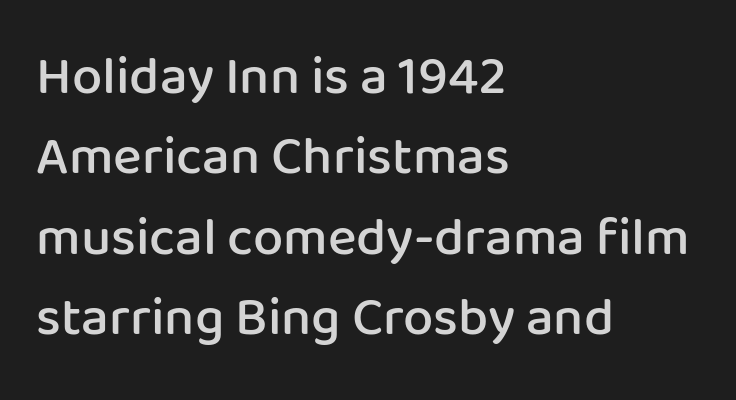
Q: Is the text bold? A: Semi-bold.
Q: Is the text italic (slanted)? A: No, it is upright.
Q: Is the typeface a serif or a sans-serif typeface? A: Sans-serif.
Q: Is the text underlined? A: No.
Q: How is the paragraph aligned? A: Left-aligned.
Q: Is the spacing between letters normal or unusually wide? A: Normal.
Q: Is the spacing between lines tight, normal or loose? A: Normal.
Q: Width (condensed, normal, or wide)? A: Normal.
Q: Stroke contrast? A: Low.
Q: x-height? A: Medium.
Q: Monospaced? A: No.
